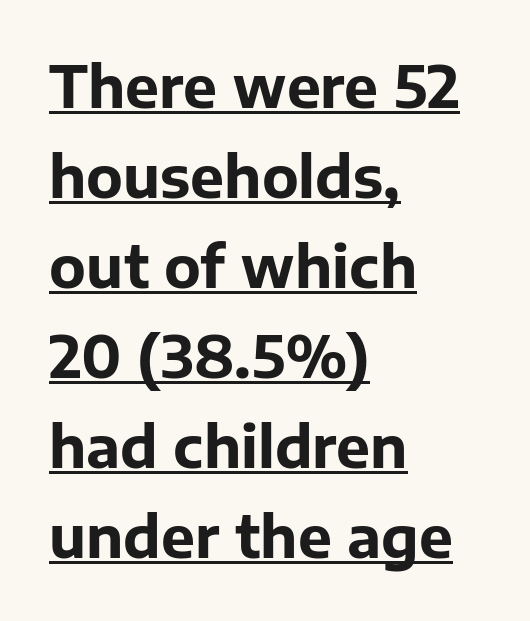
Q: Is the text bold? A: Yes.
Q: Is the text italic (slanted)? A: No, it is upright.
Q: Is the typeface a serif or a sans-serif typeface? A: Sans-serif.
Q: Is the text underlined? A: Yes.
Q: How is the paragraph aligned? A: Left-aligned.
Q: Is the spacing between letters normal or unusually wide? A: Normal.
Q: Is the spacing between lines tight, normal or loose? A: Normal.
Q: Width (condensed, normal, or wide)? A: Normal.
Q: Stroke contrast? A: Low.
Q: x-height? A: Medium.
Q: Monospaced? A: No.
